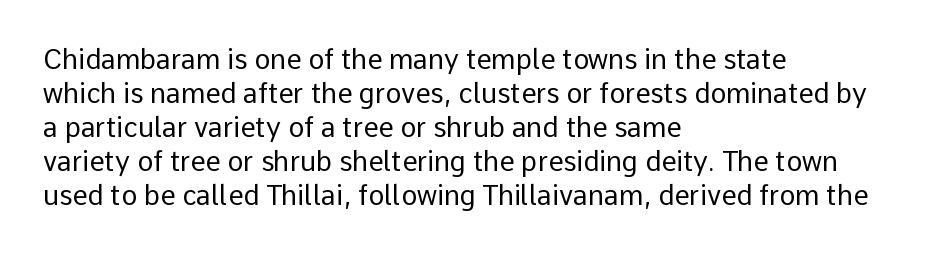
The image shows 27 px text type, upright; set left-aligned, normal line spacing (1.26x), normal letter spacing, not underlined.
